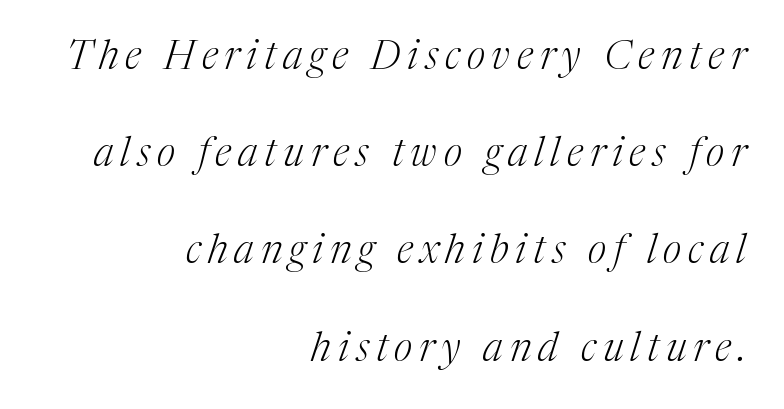
{"serif": "yes", "italic": "yes", "lean": "right", "slant_degrees": 17, "bold": "no", "weight": "light", "width": "normal", "stroke_contrast": "medium", "x_height": "medium", "monospaced": "no", "underline": "no", "align": "right", "line_spacing": "loose", "line_spacing_ratio": 2.43, "glyph_px": 40}
